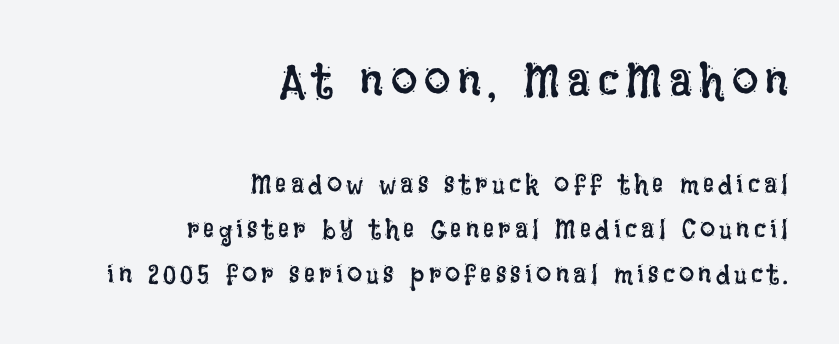
{"italic": "no", "bold": "no", "weight": "regular", "width": "condensed", "stroke_contrast": "low", "x_height": "large", "monospaced": "no", "underline": "no", "align": "right", "line_spacing": "normal", "line_spacing_ratio": 1.67, "larger_block": "first", "size_ratio": 1.74, "glyph_px": 47}
